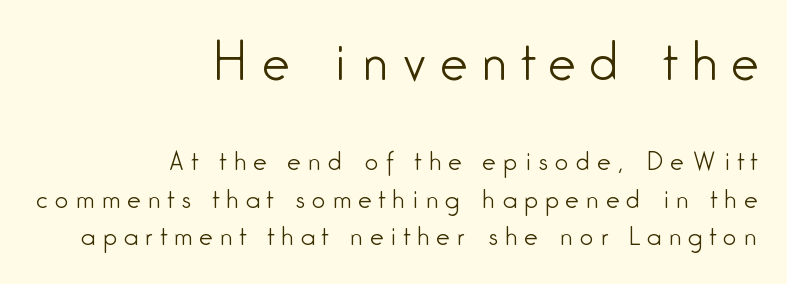
{"serif": "no", "italic": "no", "bold": "no", "weight": "light", "width": "condensed", "stroke_contrast": "low", "x_height": "medium", "monospaced": "no", "underline": "no", "align": "right", "line_spacing": "normal", "line_spacing_ratio": 1.57, "letter_spacing": "wide", "letter_spacing_em": 0.31, "larger_block": "first", "size_ratio": 2.04, "glyph_px": 49}
